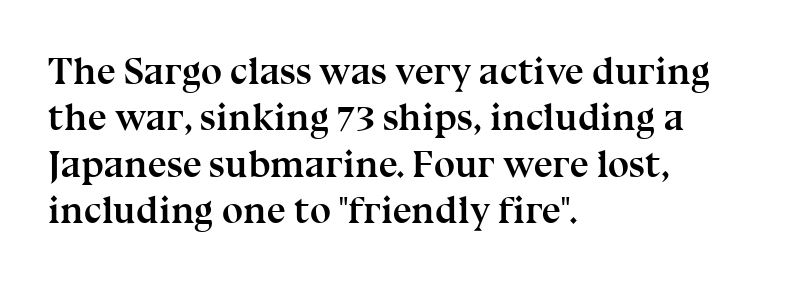
The image shows 38 px semibold serif type, upright; set left-aligned, line spacing 1.22x, normal letter spacing, not underlined; medium stroke contrast and a medium x-height.
